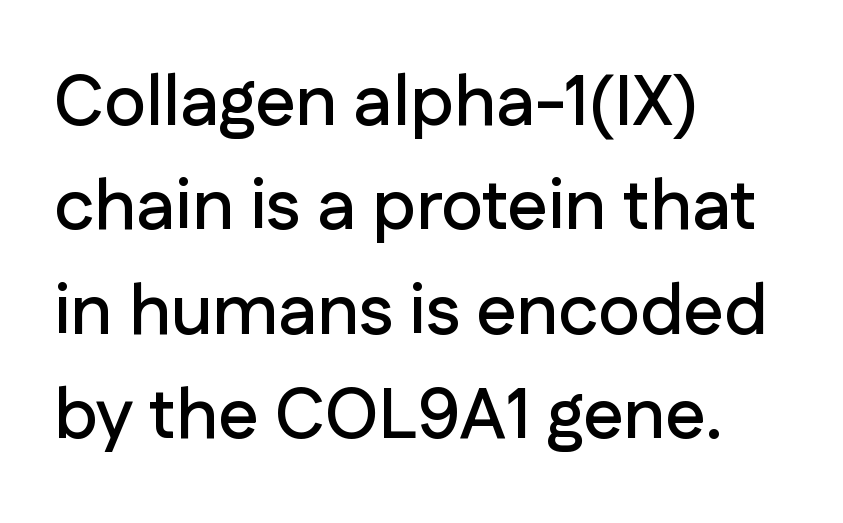
{"serif": "no", "italic": "no", "width": "normal", "stroke_contrast": "low", "x_height": "medium", "monospaced": "no", "underline": "no", "align": "left", "line_spacing": "normal", "line_spacing_ratio": 1.47, "letter_spacing": "normal", "letter_spacing_em": 0.0, "glyph_px": 71}
